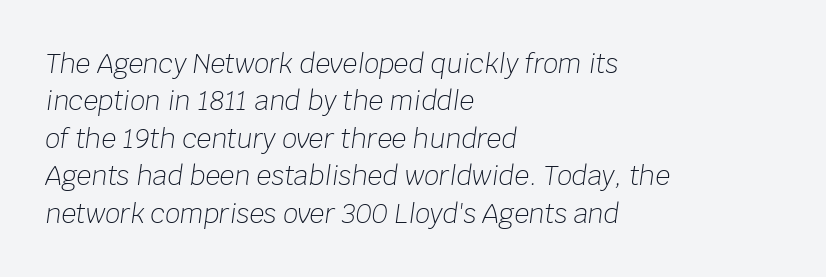
Leading matches the norm, producing a regular column. Every row of glyphs begins at an identical x-position on the left. If you drew a line through each stem, it would be angled. The font sits on the lighter half of the weight spectrum, regular included. A typesetter would call this zero additional tracking. Plain, unruled lines of type.
